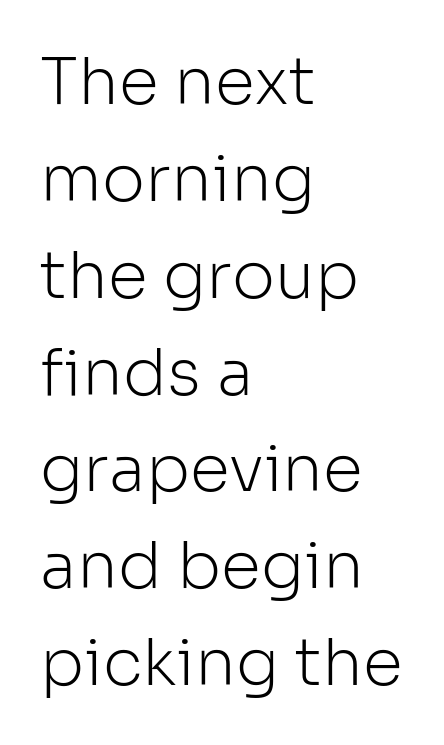
Q: Is the text bold? A: No.
Q: Is the text italic (slanted)? A: No, it is upright.
Q: Is the typeface a serif or a sans-serif typeface? A: Sans-serif.
Q: Is the text underlined? A: No.
Q: How is the paragraph aligned? A: Left-aligned.
Q: Is the spacing between letters normal or unusually wide? A: Normal.
Q: Is the spacing between lines tight, normal or loose? A: Normal.
Q: Width (condensed, normal, or wide)? A: Normal.
Q: Stroke contrast? A: Low.
Q: x-height? A: Medium.
Q: Monospaced? A: No.
